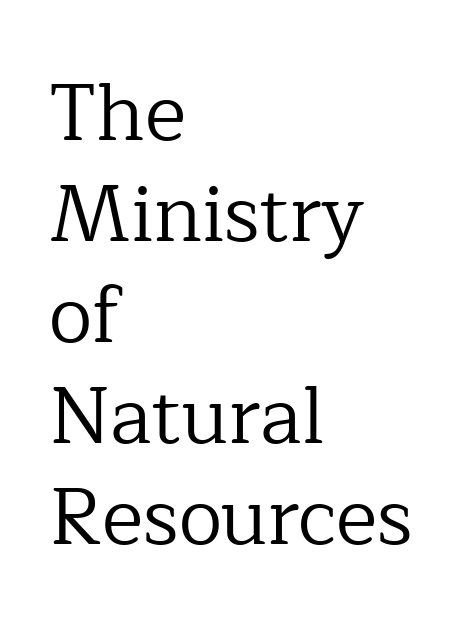
The image shows 79 px regular-weight serif type, upright; set left-aligned, normal line spacing (1.28x), normal letter spacing, not underlined; low stroke contrast and a medium x-height.
